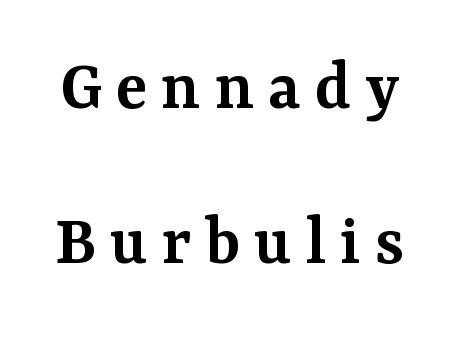
Descender tails drop into unmarked territory. The letters advance in unequal steps, a hallmark of proportional type. The line-height multiplier appears high, well above default. Emphasis by weight is partial: semibold. The specimen reads as upright at a glance.
